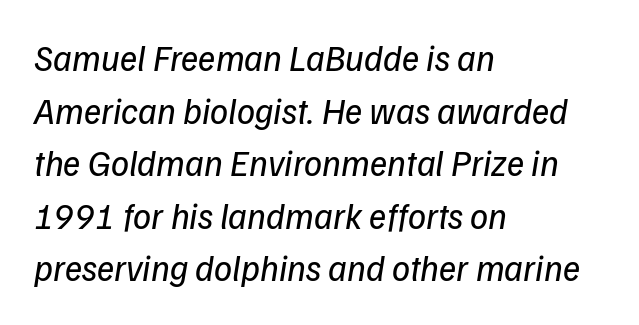
The image shows 36 px regular-weight type, italic (leaning right); set left-aligned, normal line spacing (1.46x), normal letter spacing, not underlined; low stroke contrast and a medium x-height.
